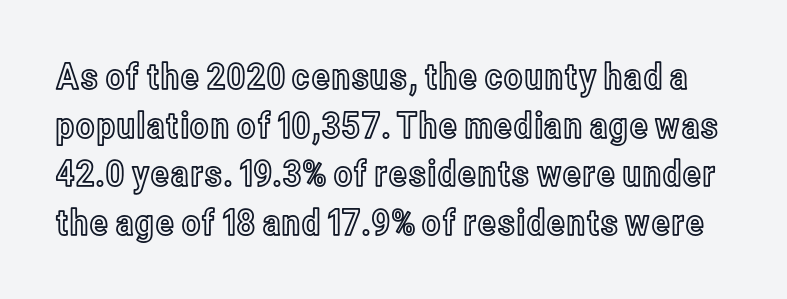
Q: Is the text italic (slanted)? A: No, it is upright.
Q: Is the text underlined? A: No.
Q: Is the spacing between letters normal or unusually wide? A: Normal.
Q: Is the spacing between lines tight, normal or loose? A: Normal.
Q: Width (condensed, normal, or wide)? A: Condensed.
Q: x-height? A: Medium.
Q: Monospaced? A: No.
